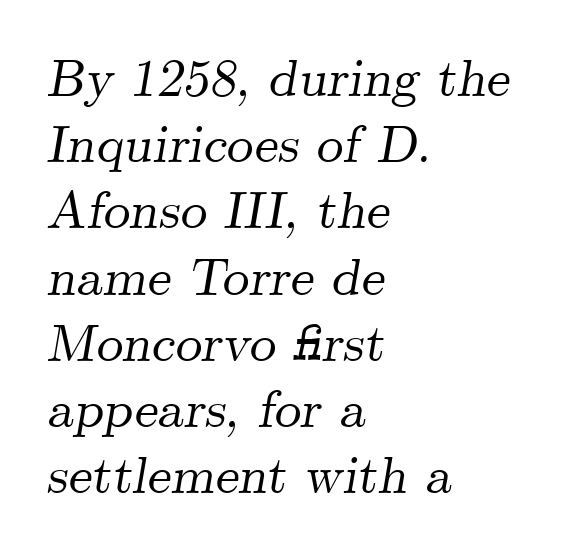
{"serif": "yes", "italic": "yes", "lean": "right", "slant_degrees": 9, "width": "normal", "stroke_contrast": "medium", "x_height": "small", "monospaced": "no", "underline": "no", "align": "left", "line_spacing": "normal", "line_spacing_ratio": 1.25, "letter_spacing": "normal", "letter_spacing_em": 0.0, "glyph_px": 53}
